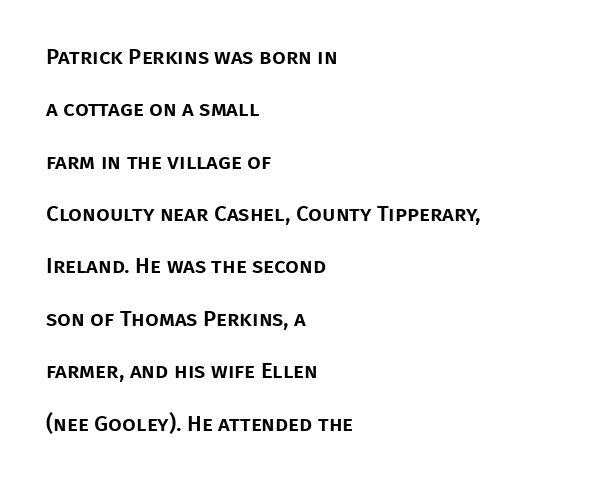
The image shows 22 px text type, upright; set left-aligned, loose line spacing (2.38x), normal letter spacing, not underlined.
